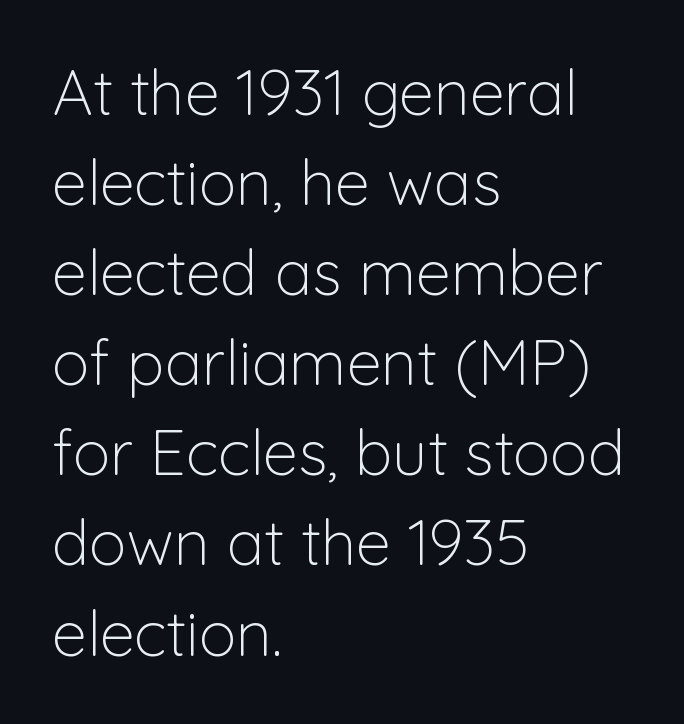
{"serif": "no", "italic": "no", "bold": "no", "weight": "light", "width": "normal", "stroke_contrast": "low", "x_height": "medium", "monospaced": "no", "underline": "no", "align": "left", "line_spacing": "normal", "line_spacing_ratio": 1.43, "letter_spacing": "normal", "letter_spacing_em": 0.0, "glyph_px": 63}
